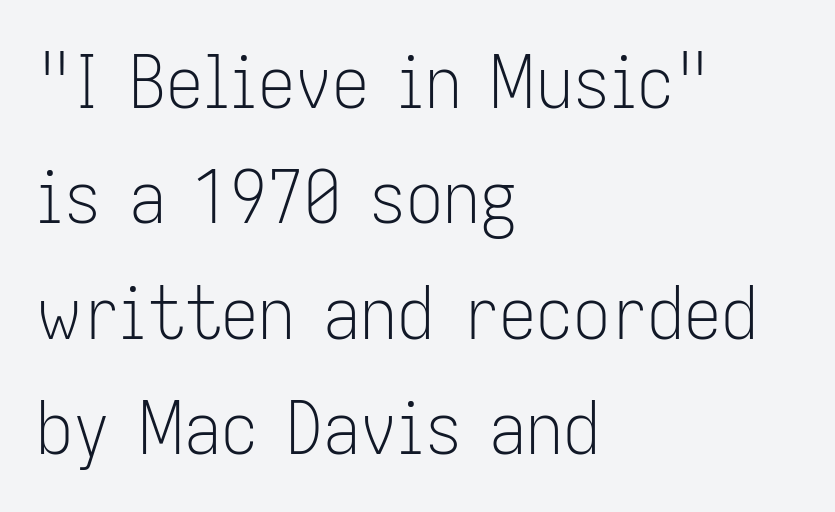
Nope, not italic — everything's standing straight. Short note: letters normally spaced. The characters are drawn with everyday or finer stroke widths. Caption: multi-line text, flush left, ragged right.
